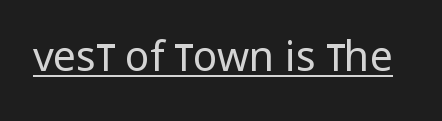
{"serif": "no", "italic": "no", "bold": "no", "weight": "regular", "width": "condensed", "stroke_contrast": "low", "x_height": "large", "monospaced": "no", "underline": "yes", "letter_spacing": "normal", "letter_spacing_em": 0.0, "glyph_px": 41}
